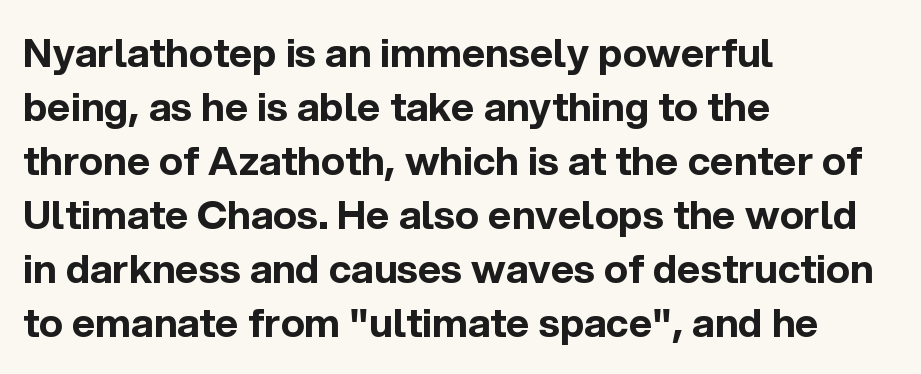
{"serif": "no", "italic": "no", "bold": "yes", "weight": "bold", "width": "normal", "x_height": "medium", "monospaced": "no", "underline": "no", "align": "left", "line_spacing": "normal", "line_spacing_ratio": 1.35, "letter_spacing": "normal", "letter_spacing_em": 0.0, "glyph_px": 40}
